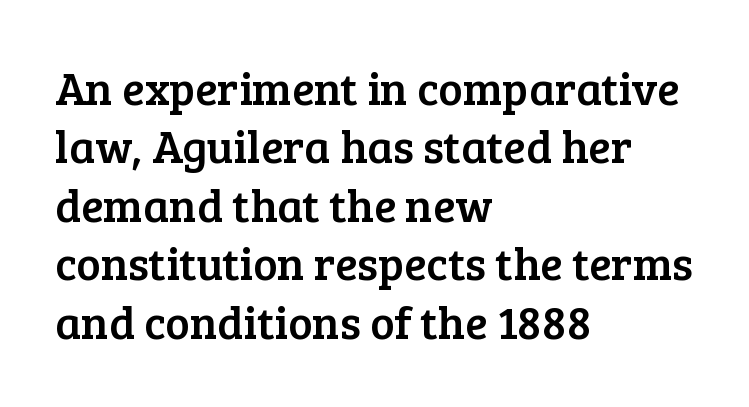
{"serif": "yes", "italic": "no", "width": "normal", "stroke_contrast": "low", "x_height": "medium", "monospaced": "no", "underline": "no", "align": "left", "line_spacing": "normal", "line_spacing_ratio": 1.27, "letter_spacing": "normal", "letter_spacing_em": 0.0, "glyph_px": 46}
